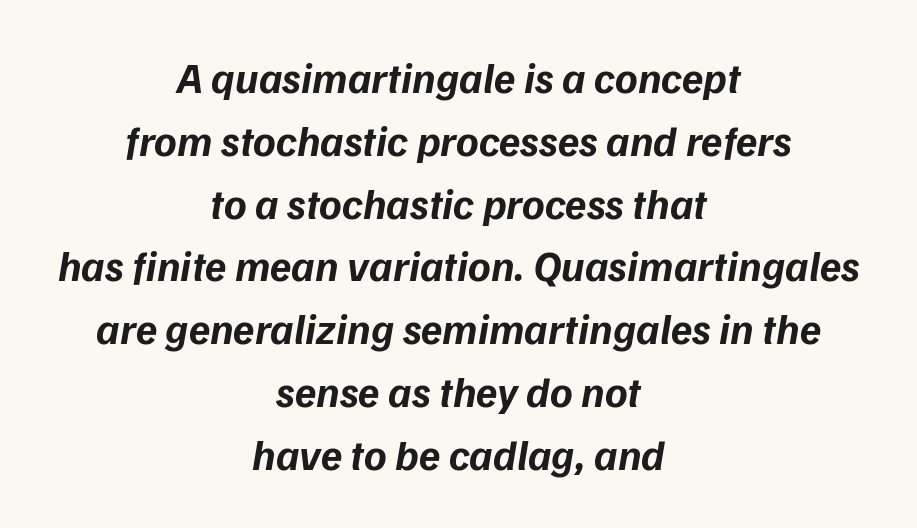
The string is rendered with underlining switched off. A normal amount of white space separates one row of letters from the next. Slanted lettering throughout. These lines carry a lot of weight — the face is fully bold. Horizontal alignment here is central, giving a formal, balanced look. The letters sit at their default tracking, neither squeezed nor spread.
